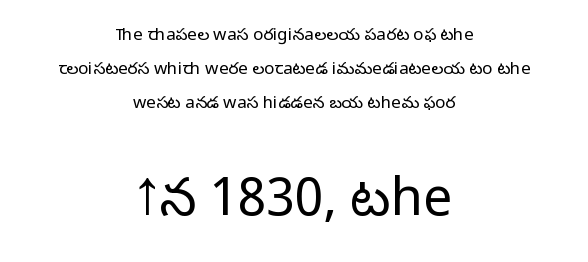
{"serif": "no", "italic": "no", "bold": "no", "weight": "light", "width": "normal", "stroke_contrast": "low", "x_height": "medium", "monospaced": "no", "underline": "no", "align": "center", "line_spacing": "loose", "line_spacing_ratio": 1.99, "letter_spacing": "normal", "letter_spacing_em": 0.0, "larger_block": "second", "size_ratio": 3.06, "glyph_px": 52}
